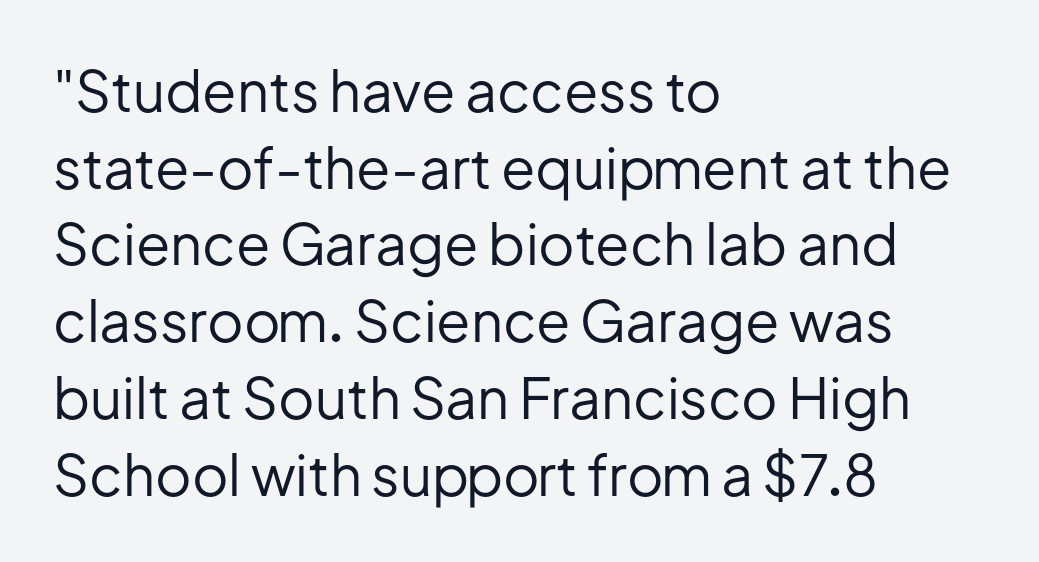
The image shows 56 px regular-weight sans-serif type, upright; set left-aligned, normal line spacing (1.37x), normal letter spacing, not underlined; low stroke contrast and a medium x-height.
